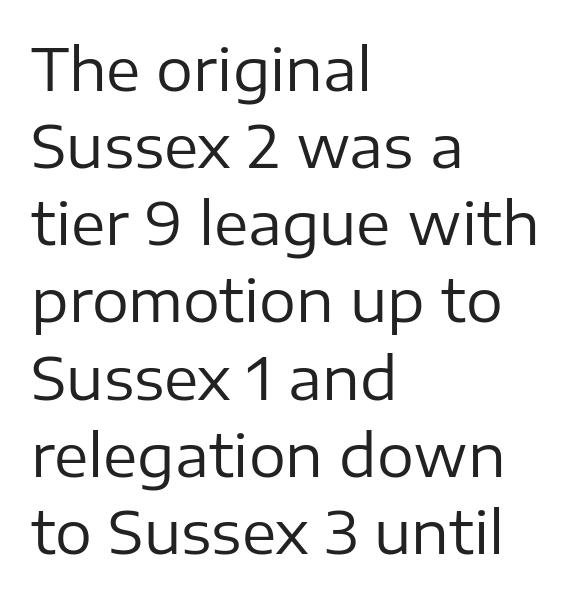
The image shows 58 px regular-weight sans-serif type, upright; set left-aligned, normal line spacing (1.33x), normal letter spacing, not underlined; low stroke contrast and a medium x-height.
